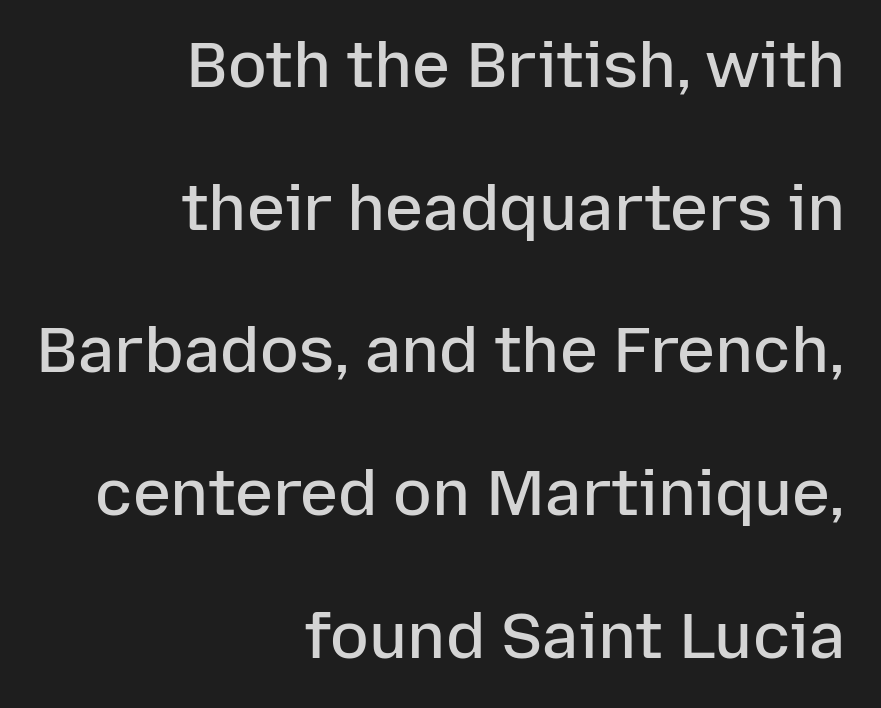
Nope, not italic — everything's standing straight. Note the varied advance widths — an 'i' is clearly narrower than an 'm'. Stroke thickness is moderately raised; the sample reads as semibold. Compared with typical body copy, the letter spacing here is the same. This sample uses a sans-serif face. The vertical gap from one line to the next is large.
